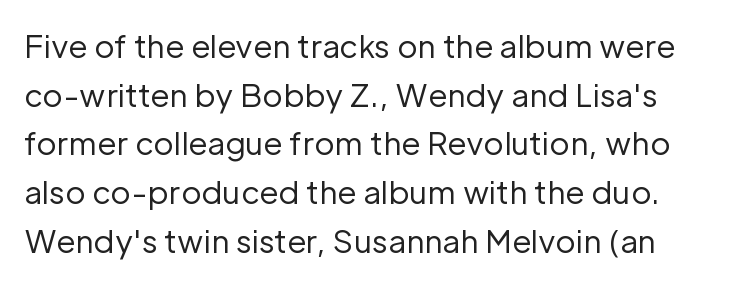
Q: Is the text bold? A: No.
Q: Is the text italic (slanted)? A: No, it is upright.
Q: Is the typeface a serif or a sans-serif typeface? A: Sans-serif.
Q: Is the text underlined? A: No.
Q: How is the paragraph aligned? A: Left-aligned.
Q: Is the spacing between letters normal or unusually wide? A: Normal.
Q: Is the spacing between lines tight, normal or loose? A: Normal.
Q: Width (condensed, normal, or wide)? A: Normal.
Q: Stroke contrast? A: Low.
Q: x-height? A: Medium.
Q: Monospaced? A: No.
